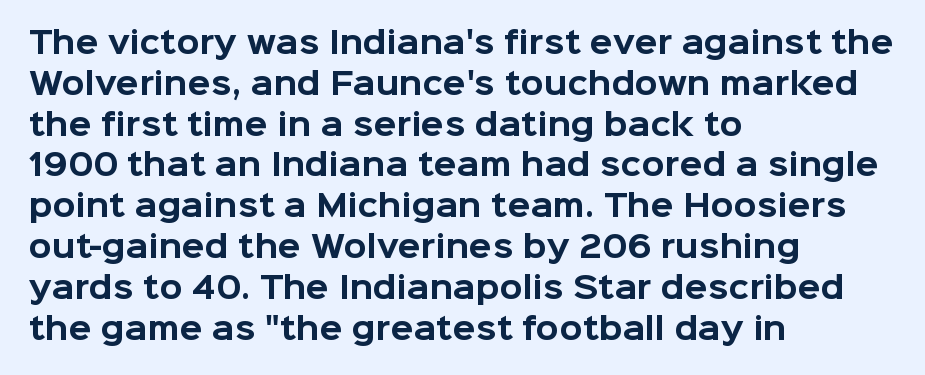
Q: Is the text bold? A: Yes.
Q: Is the text italic (slanted)? A: No, it is upright.
Q: Is the typeface a serif or a sans-serif typeface? A: Sans-serif.
Q: Is the text underlined? A: No.
Q: How is the paragraph aligned? A: Left-aligned.
Q: Is the spacing between letters normal or unusually wide? A: Normal.
Q: Is the spacing between lines tight, normal or loose? A: Normal.
Q: Width (condensed, normal, or wide)? A: Normal.
Q: Stroke contrast? A: Low.
Q: x-height? A: Medium.
Q: Monospaced? A: No.
